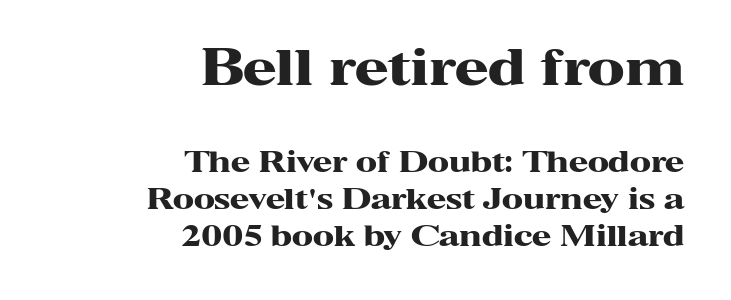
Q: Is the text bold? A: Yes.
Q: Is the text italic (slanted)? A: No, it is upright.
Q: Is the typeface a serif or a sans-serif typeface? A: Serif.
Q: Is the text underlined? A: No.
Q: How is the paragraph aligned? A: Right-aligned.
Q: Is the spacing between letters normal or unusually wide? A: Normal.
Q: Is the spacing between lines tight, normal or loose? A: Normal.
Q: Which block of text is set in a larger size, the first (top) or the second (bottom)? A: The first (top) one.
Q: Width (condensed, normal, or wide)? A: Wide.
Q: Stroke contrast? A: High.
Q: x-height? A: Medium.
Q: Monospaced? A: No.
